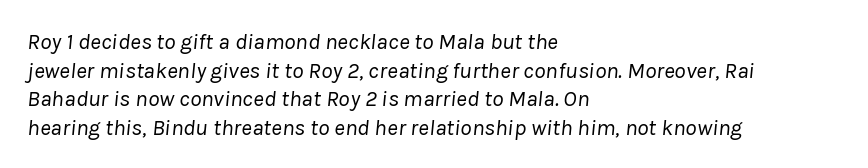
{"italic": "yes", "lean": "right", "slant_degrees": 8, "bold": "no", "underline": "no", "align": "left", "line_spacing_ratio": 1.24, "letter_spacing": "normal", "letter_spacing_em": 0.0, "glyph_px": 23}
